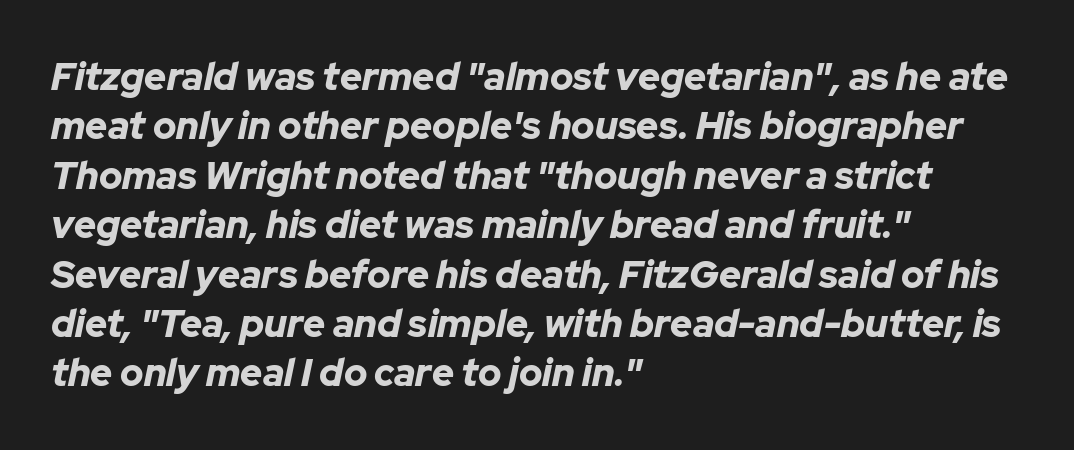
The image shows 38 px bold type, italic (leaning right); set left-aligned, normal line spacing (1.3x), normal letter spacing, not underlined; low stroke contrast and a medium x-height.
